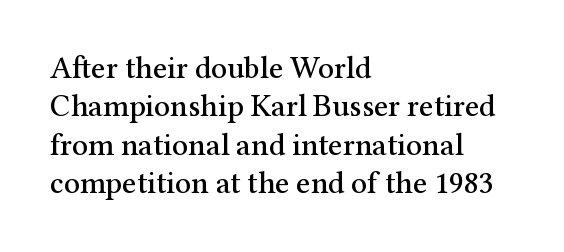
{"serif": "yes", "italic": "no", "width": "normal", "stroke_contrast": "medium", "x_height": "medium", "monospaced": "no", "underline": "no", "align": "left", "line_spacing_ratio": 1.24, "letter_spacing": "normal", "letter_spacing_em": 0.0, "glyph_px": 31}
